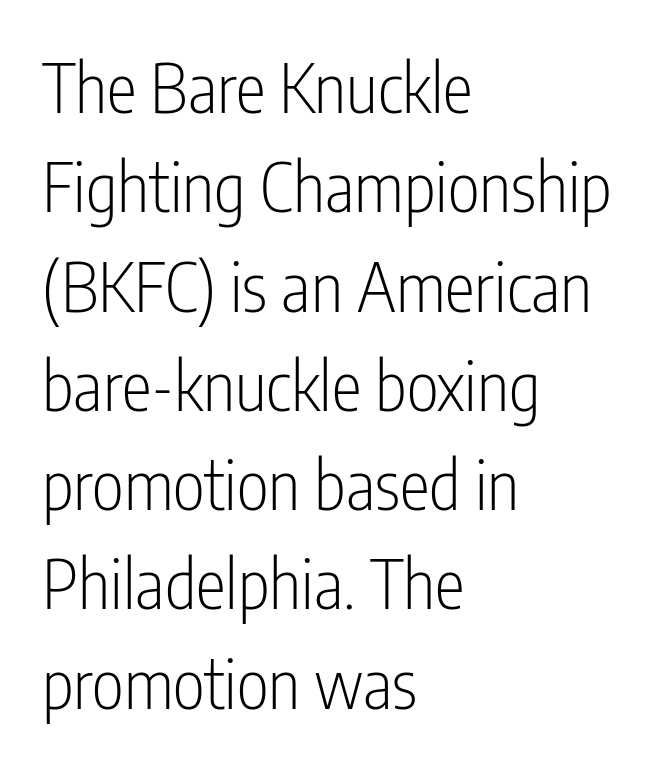
{"serif": "no", "italic": "no", "bold": "no", "weight": "light", "width": "condensed", "stroke_contrast": "low", "x_height": "medium", "monospaced": "no", "underline": "no", "align": "left", "line_spacing": "normal", "line_spacing_ratio": 1.46, "letter_spacing": "normal", "letter_spacing_em": 0.0, "glyph_px": 68}
